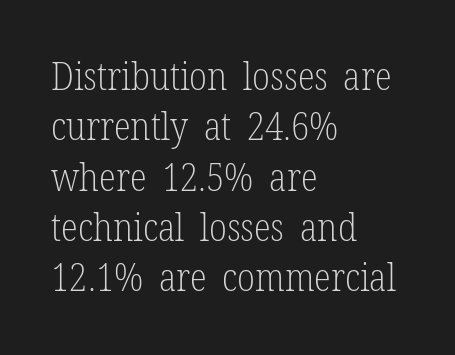
Q: Is the text bold? A: No.
Q: Is the text italic (slanted)? A: No, it is upright.
Q: Is the typeface a serif or a sans-serif typeface? A: Serif.
Q: Is the text underlined? A: No.
Q: How is the paragraph aligned? A: Left-aligned.
Q: Is the spacing between letters normal or unusually wide? A: Normal.
Q: Is the spacing between lines tight, normal or loose? A: Normal.
Q: Width (condensed, normal, or wide)? A: Condensed.
Q: Stroke contrast? A: Low.
Q: x-height? A: Medium.
Q: Monospaced? A: No.
